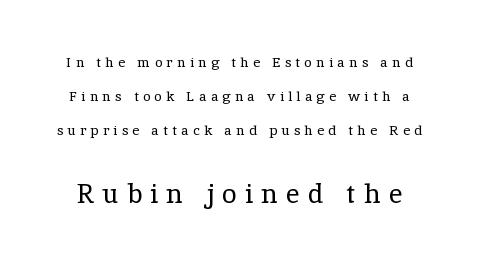
Q: Is the text bold? A: No.
Q: Is the text italic (slanted)? A: No, it is upright.
Q: Is the text underlined? A: No.
Q: Is the spacing between letters normal or unusually wide? A: Unusually wide.
Q: Is the spacing between lines tight, normal or loose? A: Loose.
Q: Which block of text is set in a larger size, the first (top) or the second (bottom)? A: The second (bottom) one.
